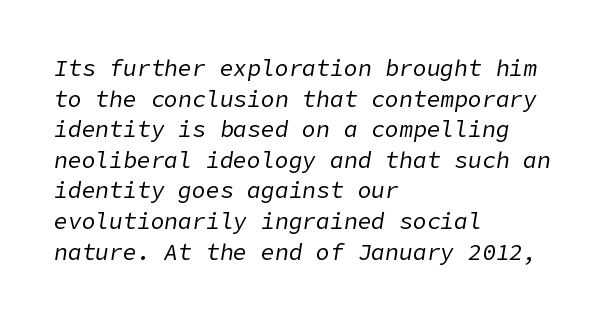
The image shows 23 px text type, italic (leaning right); set left-aligned, normal line spacing (1.33x), normal letter spacing, not underlined.
